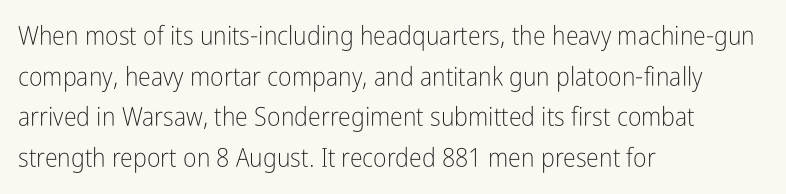
Q: Is the text bold? A: No.
Q: Is the text italic (slanted)? A: No, it is upright.
Q: Is the text underlined? A: No.
Q: How is the paragraph aligned? A: Left-aligned.
Q: Is the spacing between letters normal or unusually wide? A: Normal.
Q: Is the spacing between lines tight, normal or loose? A: Normal.
